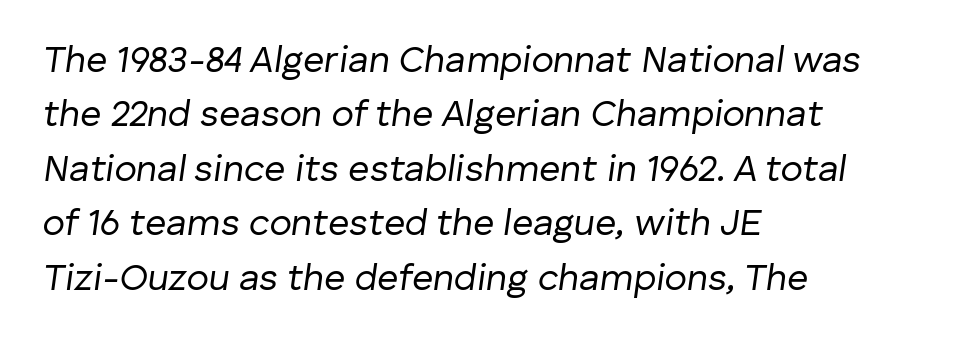
Q: Is the text bold? A: No.
Q: Is the text italic (slanted)? A: Yes, it leans right by about 8 degrees.
Q: Is the text underlined? A: No.
Q: How is the paragraph aligned? A: Left-aligned.
Q: Is the spacing between letters normal or unusually wide? A: Normal.
Q: Is the spacing between lines tight, normal or loose? A: Normal.
Q: Width (condensed, normal, or wide)? A: Normal.
Q: Stroke contrast? A: Low.
Q: x-height? A: Medium.
Q: Monospaced? A: No.
